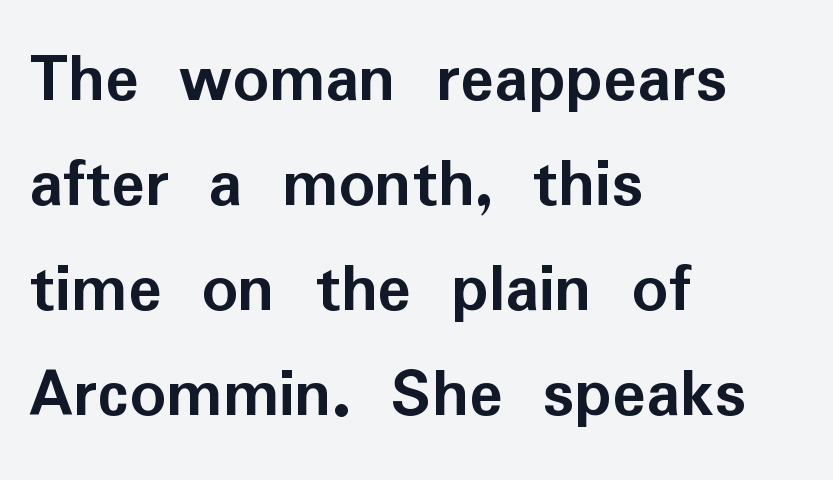
Rule under the text: the space is simply empty. A student would call this left alignment; a typographer would say flush left, rag right. In terms of letterspacing, this is plain default setting. The lettering stays uniformly vertical, giving the passage a roman look. A typesetter would label this face a sans. Character widths vary here, with narrow letters taking less room than wide ones.
